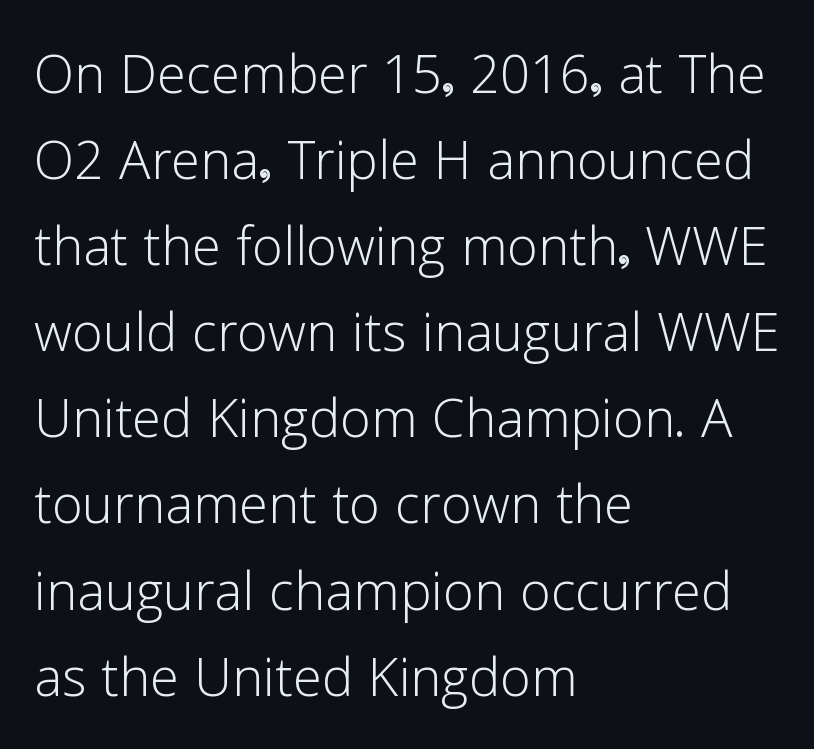
The image shows 70 px light sans-serif type, upright; set left-aligned, line spacing 1.23x, normal letter spacing, not underlined; low stroke contrast and a medium x-height.
